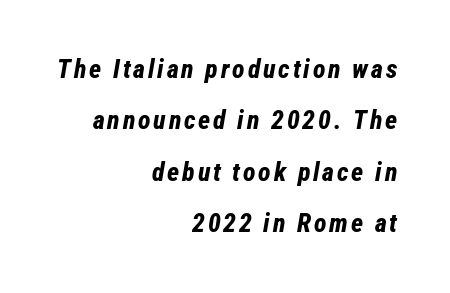
Q: Is the text bold? A: Yes.
Q: Is the text italic (slanted)? A: Yes, it leans right by about 12 degrees.
Q: Is the text underlined? A: No.
Q: How is the paragraph aligned? A: Right-aligned.
Q: Is the spacing between lines tight, normal or loose? A: Loose.
